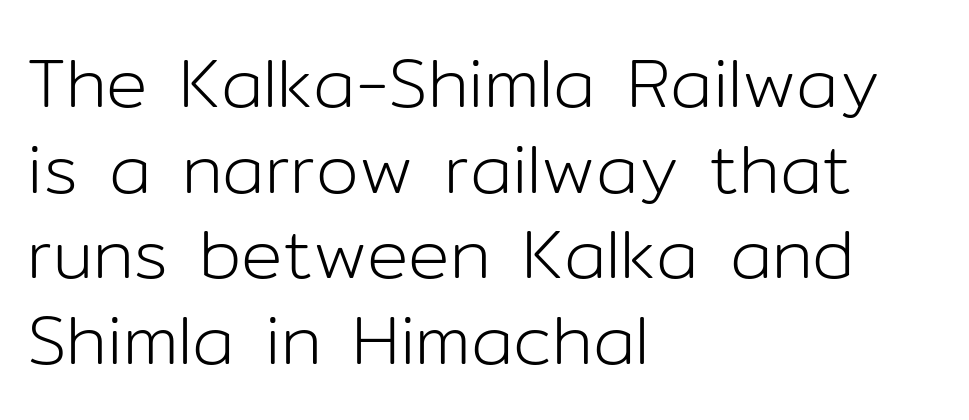
The image shows 69 px light sans-serif type, upright; set left-aligned, line spacing 1.24x, normal letter spacing, not underlined; low stroke contrast and a medium x-height.
